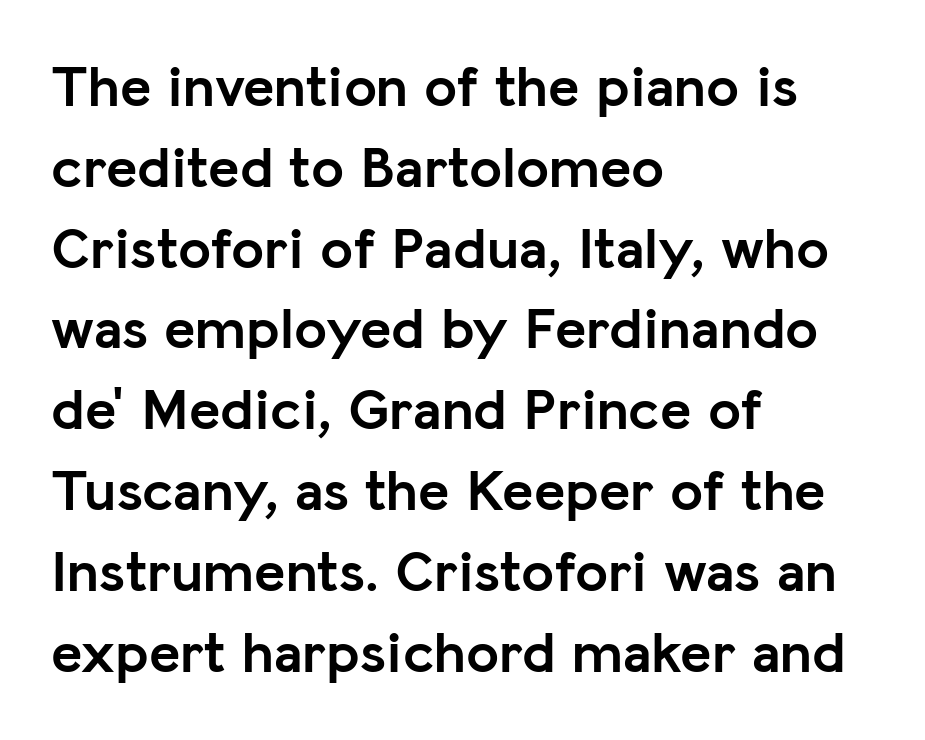
These lines are composed in type without serifs. The passage shown is typed in a proportional face where columns would drift. Where is the straight margin? On the left. The type sits square on the baseline with zero lean. A bare baseline throughout the passage. Set as a true bold cut, around the 700 mark.
